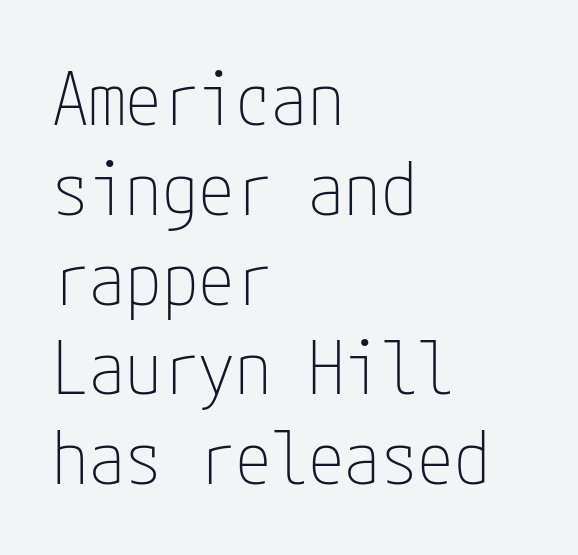
Stems here are at most as thick as an everyday book face. Does extra space separate the letters? No, they use regular spacing. The text was rendered using a sans face with plain stroke endings. Just letters on the line, the space beneath them empty. Characters remain perfectly vertical along every line. Short and long lines alike share a common starting point at left.
